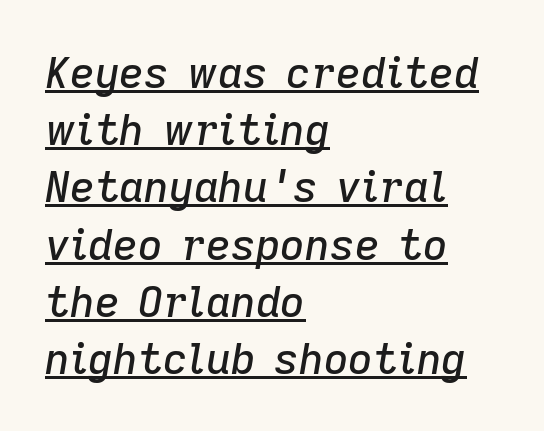
Visually the block forms a straight wall on the left and a jagged coastline on the right. This sample keeps an unexceptional amount of space between lines. Is this a fixed-width face? No — the glyphs have proportional, varying widths. There is no visible air inserted between adjacent glyphs.
